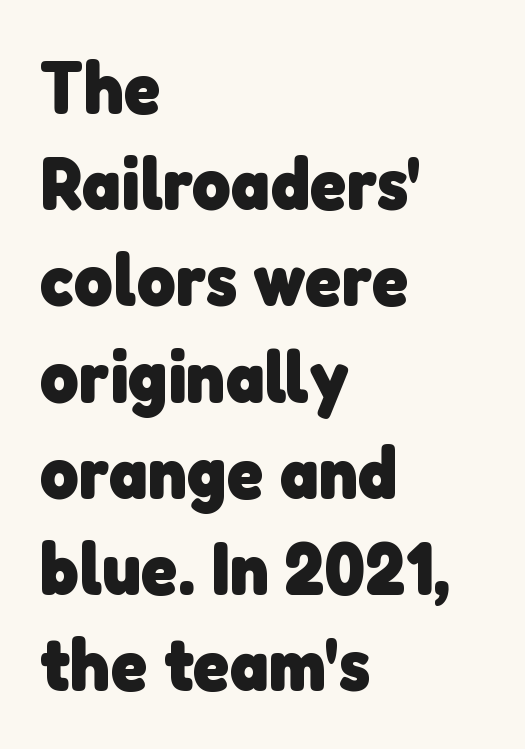
Observe the absence of serifs on each vertical stroke in this sample. The typesetting leans heavy: a genuine bold. The paragraph shown leans on its left margin. The gap between lines stays unmarked. Note the varied advance widths — an 'i' is clearly narrower than an 'm'.
